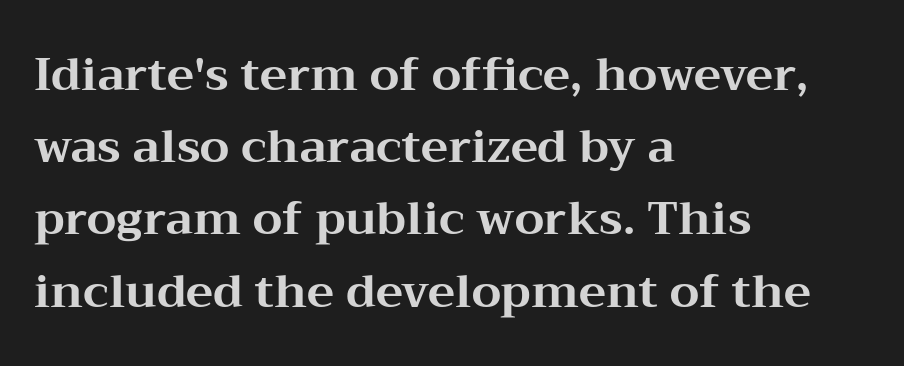
{"serif": "yes", "italic": "no", "bold": "yes", "weight": "bold", "width": "wide", "stroke_contrast": "medium", "x_height": "medium", "monospaced": "no", "underline": "no", "align": "left", "line_spacing": "normal", "line_spacing_ratio": 1.57, "letter_spacing": "normal", "letter_spacing_em": 0.0, "glyph_px": 46}
